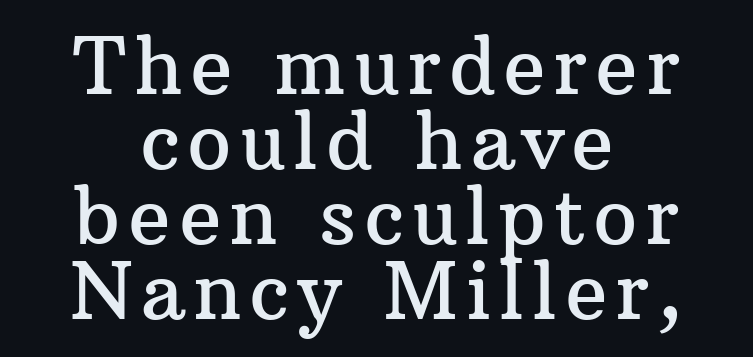
Is this a sans? No — the strokes have serifs. The font's upright variant was chosen for this text. The space beneath each line is pristine and unruled. These lines are rendered in a variable-pitch font. Compared with typical paragraphs, the rows here are closer together.
